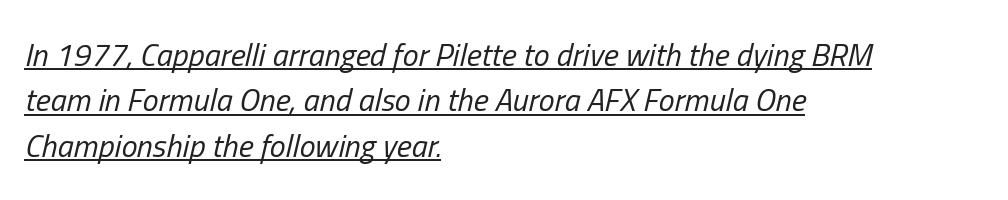
The image shows 32 px regular-weight, condensed type, italic (leaning right); set left-aligned, normal line spacing (1.42x), normal letter spacing, underlined; low stroke contrast and a medium x-height.
